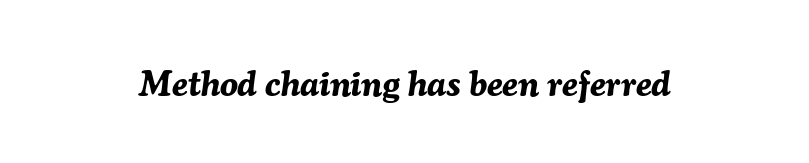
Q: Is the text bold? A: Yes.
Q: Is the text italic (slanted)? A: Yes, it leans right by about 7 degrees.
Q: Is the text underlined? A: No.
Q: Is the spacing between letters normal or unusually wide? A: Normal.
Q: Width (condensed, normal, or wide)? A: Normal.
Q: Stroke contrast? A: Medium.
Q: x-height? A: Medium.
Q: Monospaced? A: No.
